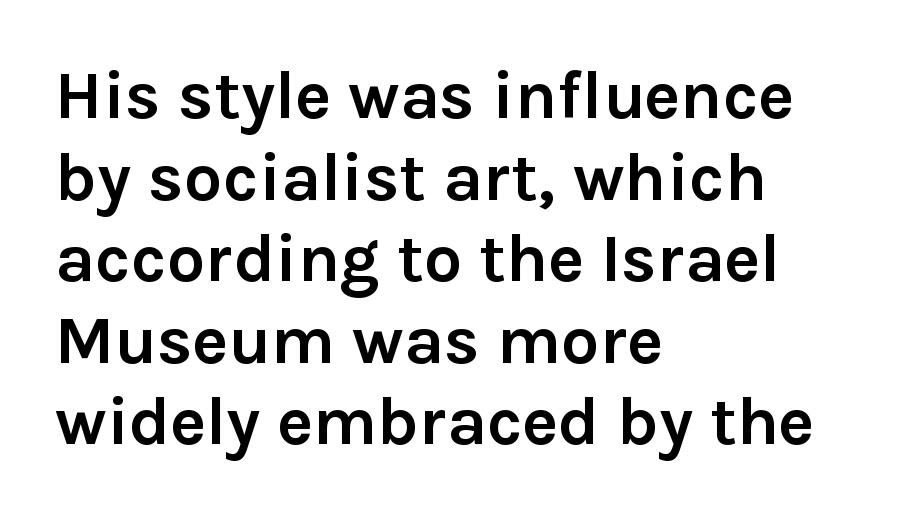
{"serif": "no", "italic": "no", "bold": "yes", "weight": "semibold", "width": "normal", "x_height": "medium", "monospaced": "no", "underline": "no", "align": "left", "line_spacing_ratio": 1.2, "letter_spacing": "normal", "letter_spacing_em": 0.0, "glyph_px": 68}
